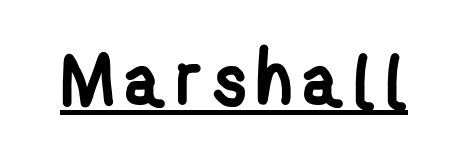
Q: Is the text bold? A: Yes.
Q: Is the typeface a serif or a sans-serif typeface? A: Sans-serif.
Q: Is the text underlined? A: Yes.
Q: Width (condensed, normal, or wide)? A: Condensed.
Q: Stroke contrast? A: Low.
Q: x-height? A: Medium.
Q: Monospaced? A: No.
